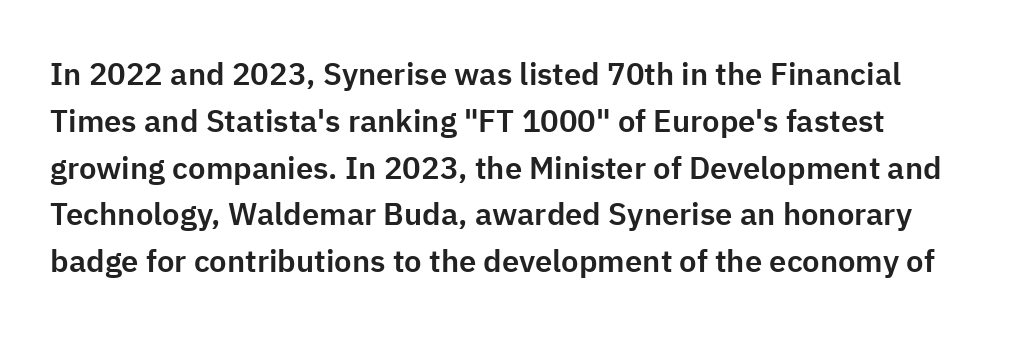
{"serif": "no", "italic": "no", "width": "normal", "stroke_contrast": "low", "x_height": "medium", "monospaced": "no", "underline": "no", "align": "left", "line_spacing": "normal", "line_spacing_ratio": 1.51, "letter_spacing": "normal", "letter_spacing_em": 0.0, "glyph_px": 31}
